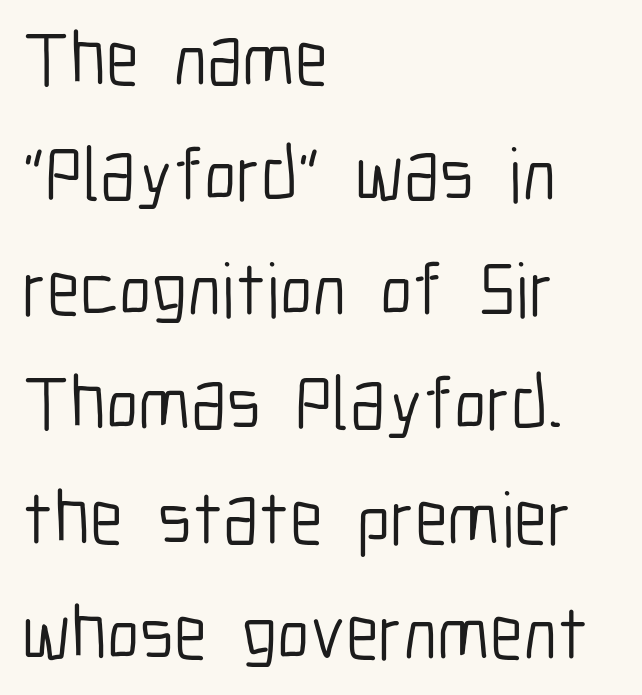
Q: Is the text bold? A: No.
Q: Is the text italic (slanted)? A: No, it is upright.
Q: Is the typeface a serif or a sans-serif typeface? A: Sans-serif.
Q: Is the text underlined? A: No.
Q: How is the paragraph aligned? A: Left-aligned.
Q: Is the spacing between letters normal or unusually wide? A: Normal.
Q: Is the spacing between lines tight, normal or loose? A: Normal.
Q: Width (condensed, normal, or wide)? A: Condensed.
Q: Stroke contrast? A: Low.
Q: x-height? A: Medium.
Q: Monospaced? A: No.
